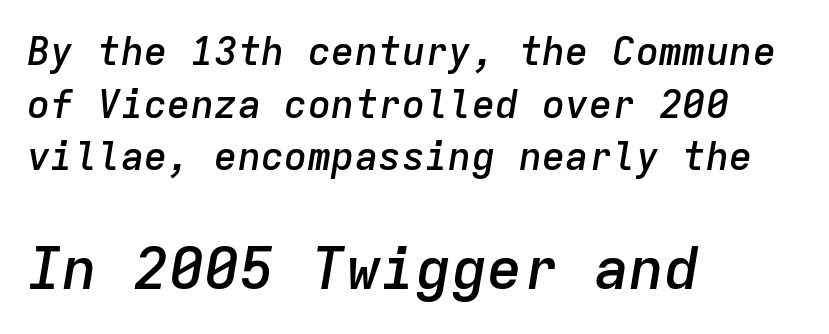
{"italic": "yes", "lean": "right", "slant_degrees": 9, "bold": "semi", "weight": "semibold", "width": "normal", "stroke_contrast": "low", "x_height": "medium", "monospaced": "yes", "underline": "no", "align": "left", "line_spacing": "normal", "line_spacing_ratio": 1.35, "letter_spacing": "normal", "letter_spacing_em": 0.0, "larger_block": "second", "size_ratio": 1.51, "glyph_px": 59}
